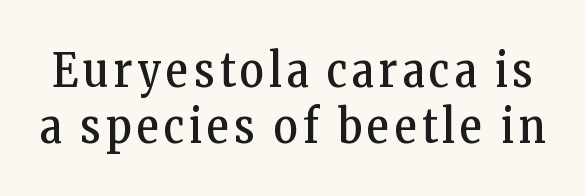
{"serif": "yes", "italic": "no", "bold": "no", "weight": "regular", "width": "condensed", "stroke_contrast": "low", "x_height": "medium", "monospaced": "no", "underline": "no", "line_spacing_ratio": 1.19, "glyph_px": 47}
